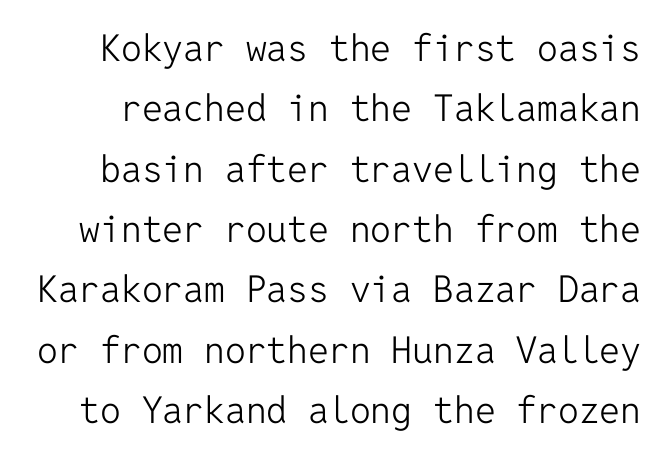
{"serif": "no", "italic": "no", "bold": "no", "weight": "light", "width": "normal", "stroke_contrast": "low", "x_height": "medium", "monospaced": "yes", "underline": "no", "line_spacing": "normal", "line_spacing_ratio": 1.63, "letter_spacing": "normal", "letter_spacing_em": 0.0, "glyph_px": 37}
